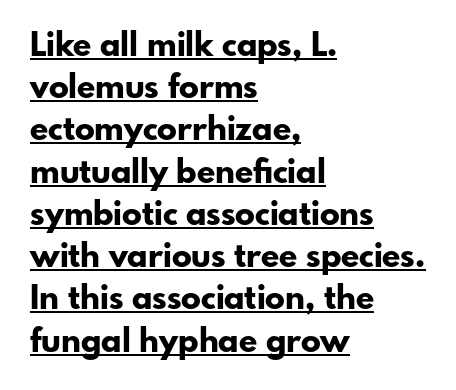
{"serif": "no", "italic": "no", "bold": "yes", "weight": "bold", "width": "normal", "stroke_contrast": "low", "x_height": "small", "monospaced": "no", "underline": "yes", "align": "left", "line_spacing": "normal", "line_spacing_ratio": 1.28, "letter_spacing": "normal", "letter_spacing_em": 0.0, "glyph_px": 33}
